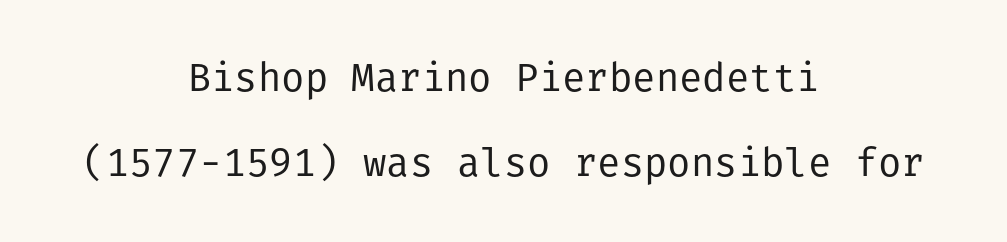
The image shows 39 px regular-weight sans-serif type, upright; set centered, loose line spacing (2.18x), normal letter spacing, not underlined; low stroke contrast and a medium x-height.
